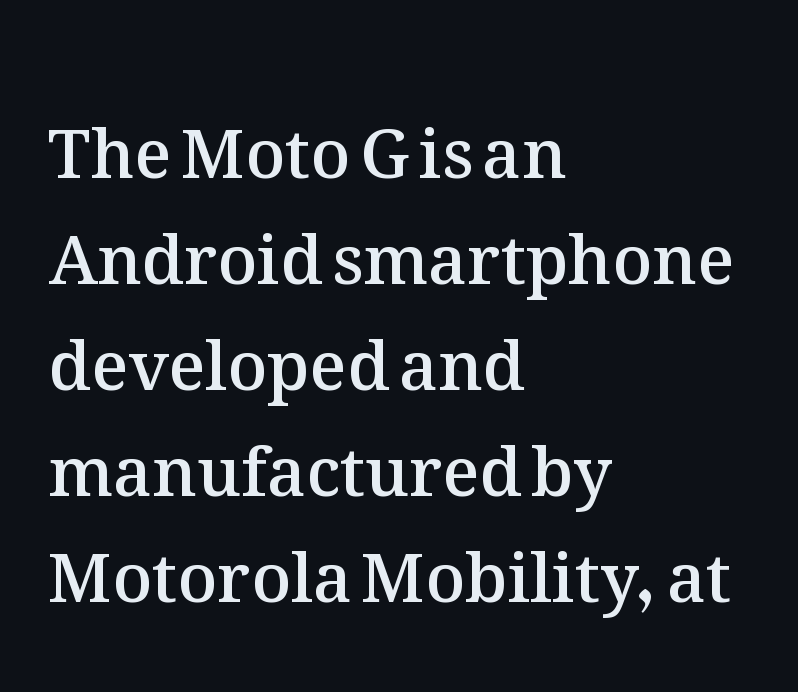
The image shows 68 px semibold type, upright; set left-aligned, normal line spacing (1.56x), normal letter spacing, not underlined; medium stroke contrast and a medium x-height.
